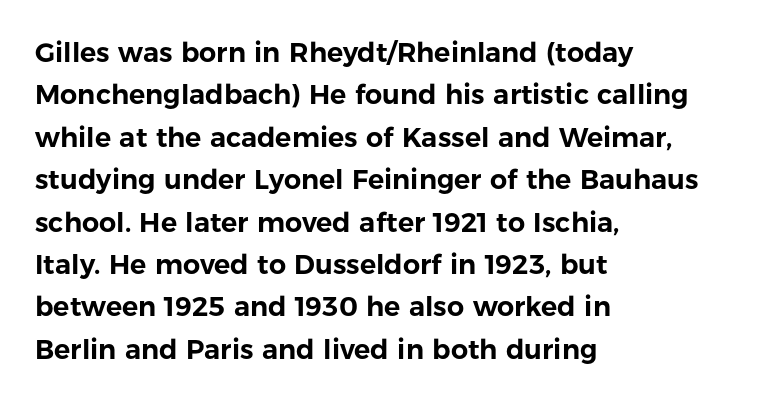
The image shows 27 px text type, upright; set left-aligned, normal line spacing (1.57x), normal letter spacing, not underlined.
